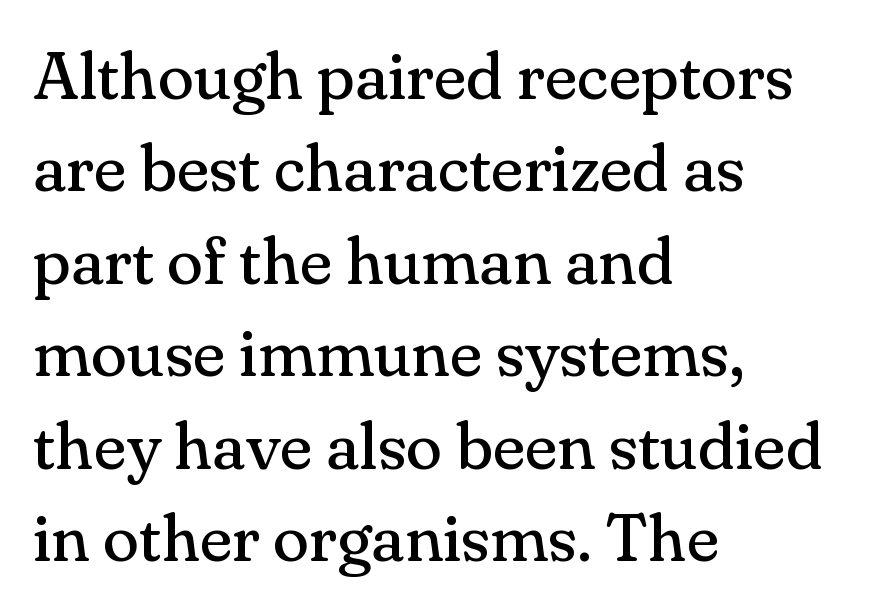
{"serif": "yes", "italic": "no", "bold": "no", "weight": "regular", "width": "normal", "stroke_contrast": "medium", "x_height": "small", "monospaced": "no", "underline": "no", "align": "left", "line_spacing": "normal", "line_spacing_ratio": 1.38, "letter_spacing": "normal", "letter_spacing_em": 0.0, "glyph_px": 67}
